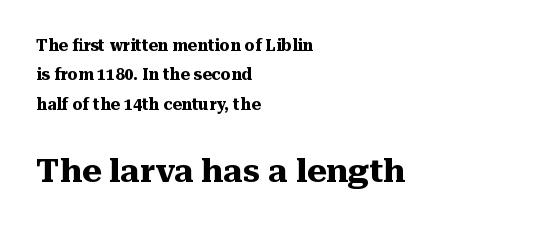
{"serif": "yes", "italic": "no", "bold": "yes", "weight": "heavy", "width": "normal", "stroke_contrast": "medium", "x_height": "medium", "monospaced": "no", "underline": "no", "align": "left", "line_spacing_ratio": 1.84, "letter_spacing": "normal", "letter_spacing_em": 0.0, "larger_block": "second", "size_ratio": 2.06, "glyph_px": 33}
